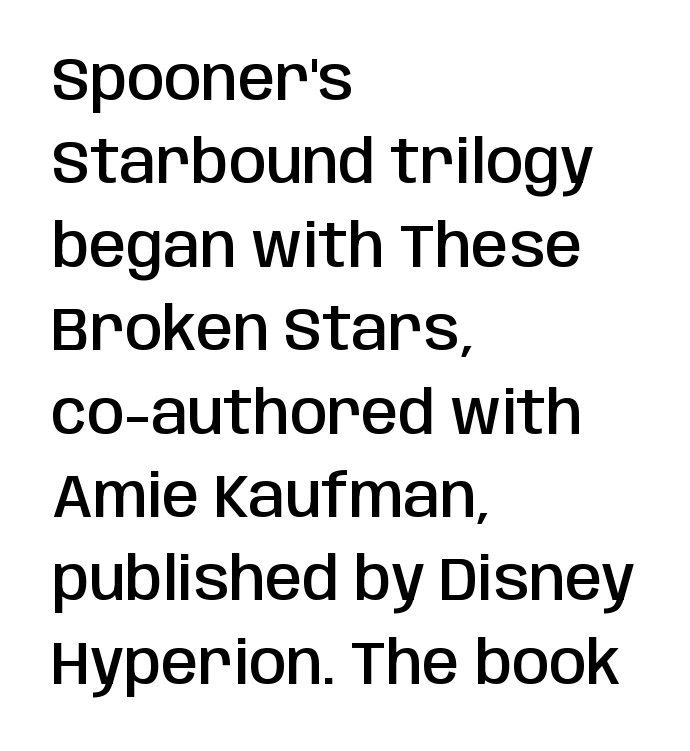
The image shows 60 px semibold, condensed sans-serif type, upright; set left-aligned, normal line spacing (1.39x), normal letter spacing, not underlined; low stroke contrast and a large x-height.
